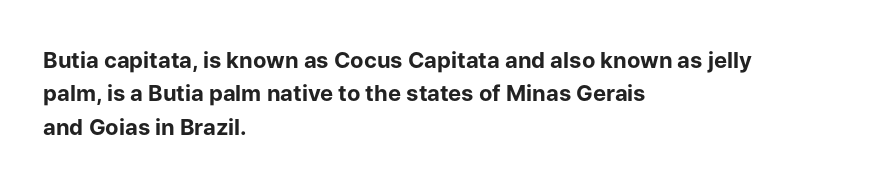
The strip under each line holds only bare page. Between one letter and the next there's only the usual sliver of space. Is there any slant? The stems are plumb. Plenty of ink on the page — the face is bold. Leading matches the norm, producing a regular column.
